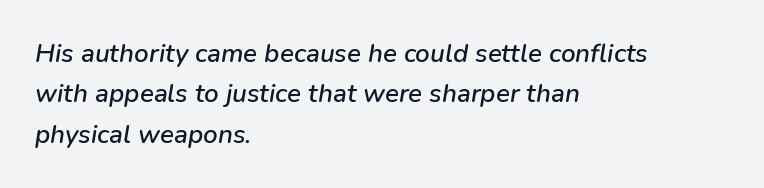
{"italic": "yes", "lean": "right", "slant_degrees": 9, "underline": "no", "align": "left", "line_spacing": "normal", "line_spacing_ratio": 1.55, "letter_spacing": "normal", "letter_spacing_em": 0.0, "glyph_px": 26}
